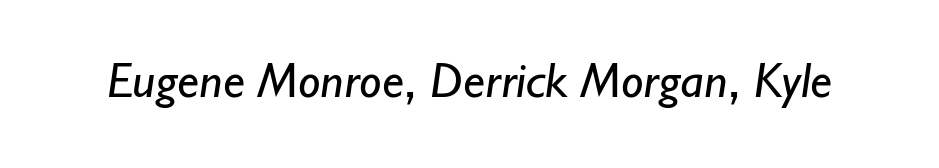
The area under the type is left untouched. No heavy texture on the line: the type isn't bold. Look at the tracking — it's just the regular setting, nothing added. No feet cap the strokes, marking this as sans-serif type. Each letter keeps its own natural width here, so spacing adapts to shape.
